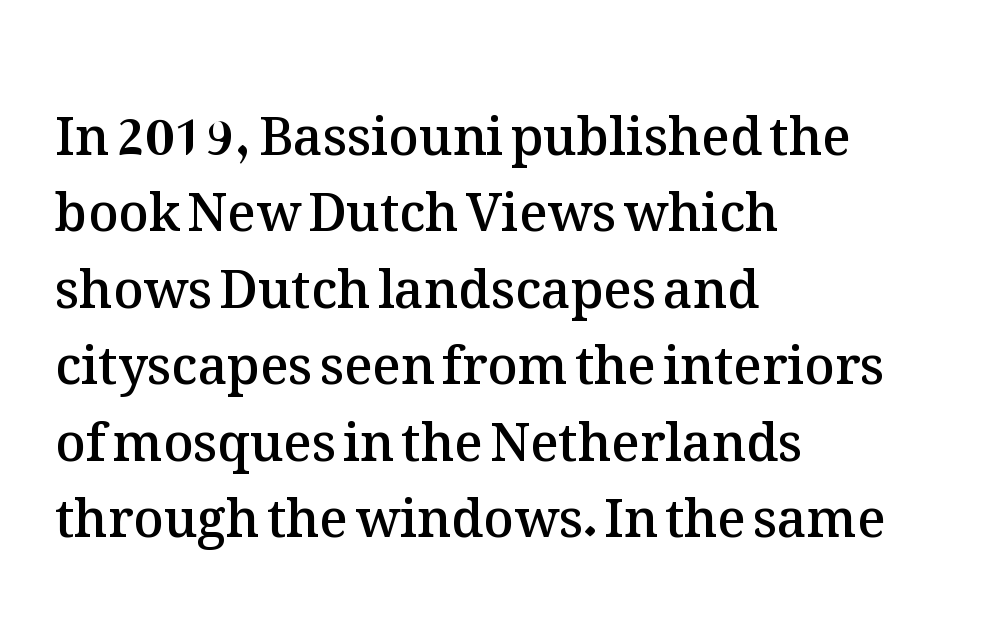
The image shows 52 px semibold type, upright; set left-aligned, normal line spacing (1.47x), normal letter spacing, not underlined; medium stroke contrast and a medium x-height.
